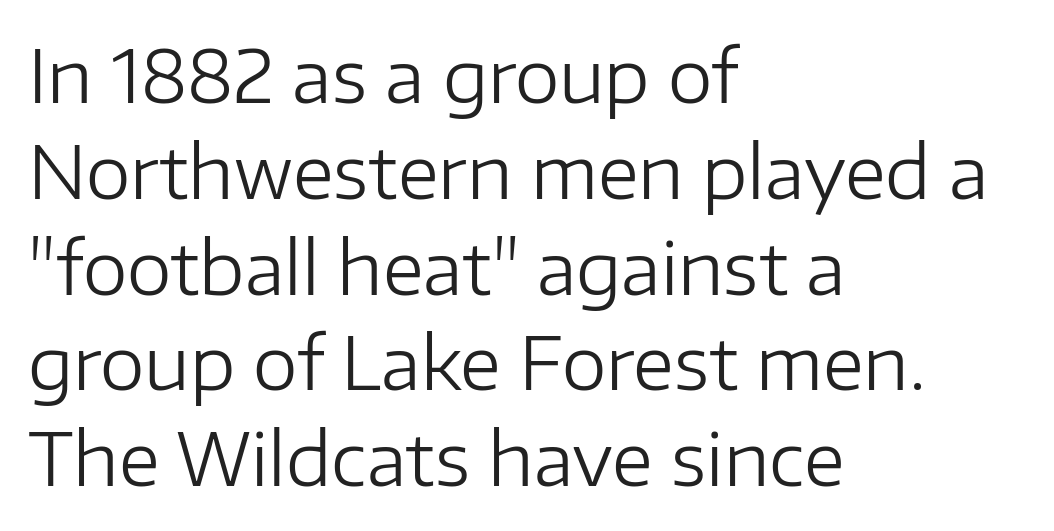
Regarding serifs, this sample does without them. The area under the type is left untouched. Do the characters align in a grid? No, the font is proportional. Posture: upright roman.
